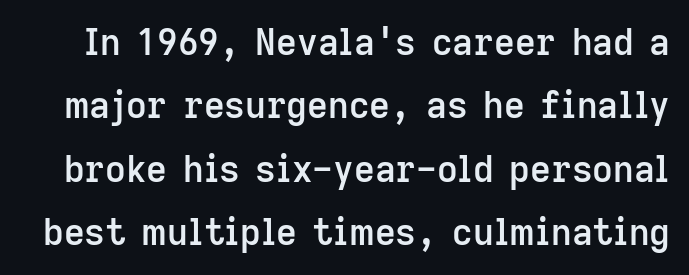
The rendering uses natural spacing where letterforms have individual widths. What weight is shown? A semibold, between regular and bold. Are there feet on the stems? There aren't — it's a sans. Letter spacing: default. Italic: no, the glyphs are upright roman. Plain, unruled lines of type.
